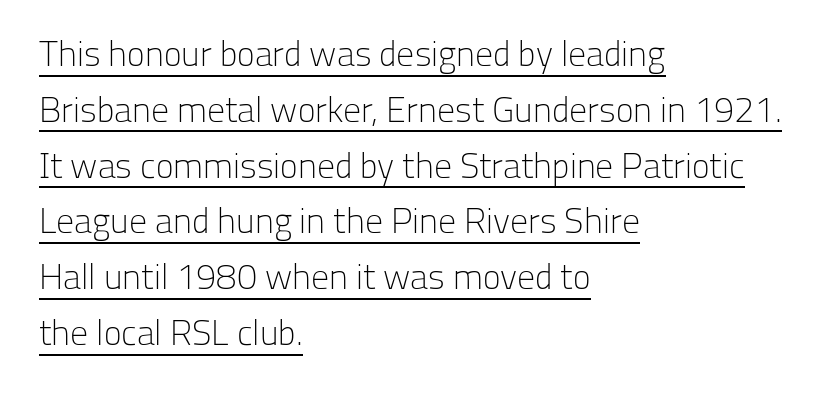
No extra ink here — the face is not bold. In terms of posture, this sample is upright. Is there much room between lines? A standard amount, neither cramped nor airy. The string is rendered with underlining switched on.
